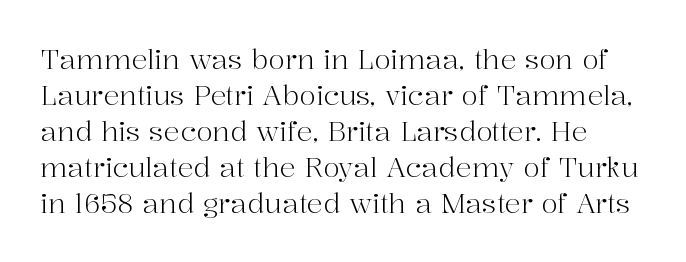
Nope, not italic — everything's standing straight. Only glyphs here, with clear space below each row. This rendering leaves character spacing at its baseline value. The lines sit at an ordinary, default distance from one another. Ink coverage per letter is moderate at most.
